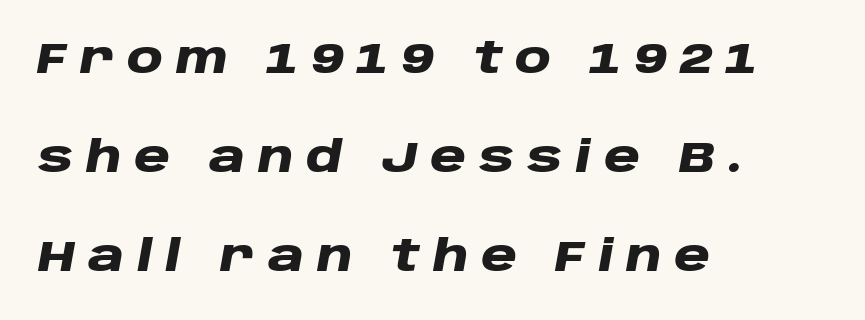
The words here are not underlined. You could only call the tracking loose — the letters float apart. On the weight axis this lands at bold, roughly 700. The rendering uses a large line-height, opening up the rows.
